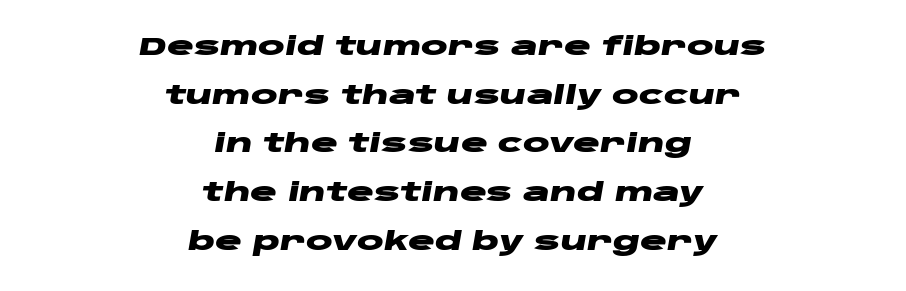
{"italic": "yes", "lean": "right", "slant_degrees": 10, "bold": "yes", "underline": "no", "align": "center", "line_spacing": "loose", "line_spacing_ratio": 1.95, "letter_spacing": "normal", "letter_spacing_em": 0.0, "glyph_px": 25}
